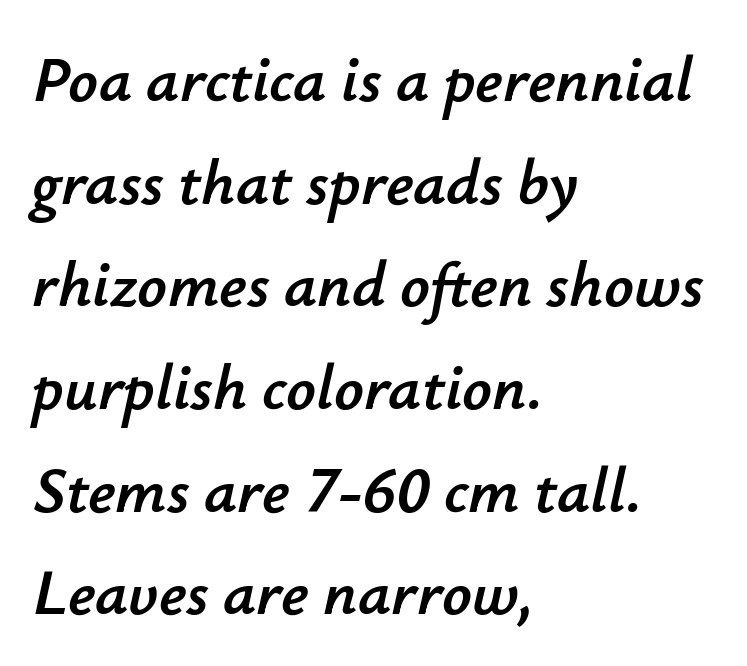
The image shows 65 px text type, italic (leaning right); set left-aligned, normal line spacing (1.58x), normal letter spacing, not underlined; low stroke contrast and a small x-height.
